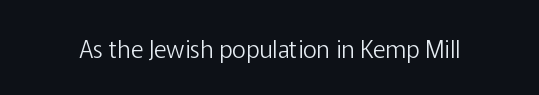
Q: Is the text bold? A: No.
Q: Is the text italic (slanted)? A: No, it is upright.
Q: Is the text underlined? A: No.
Q: Is the spacing between letters normal or unusually wide? A: Normal.
